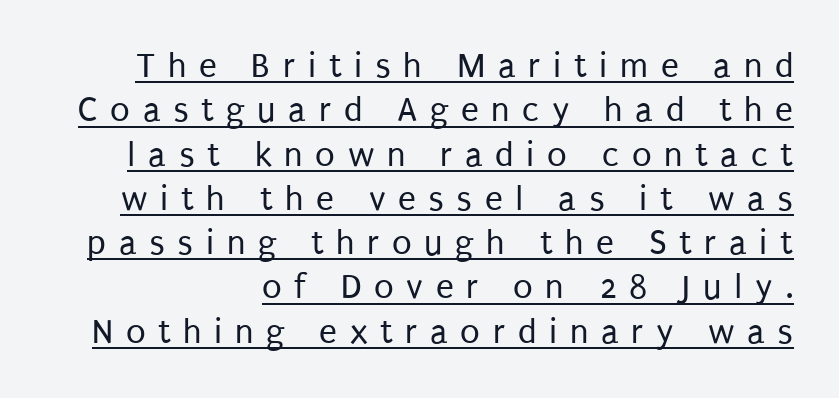
Q: Is the text bold? A: No.
Q: Is the text italic (slanted)? A: No, it is upright.
Q: Is the typeface a serif or a sans-serif typeface? A: Sans-serif.
Q: Is the text underlined? A: Yes.
Q: Is the spacing between letters normal or unusually wide? A: Unusually wide.
Q: Width (condensed, normal, or wide)? A: Condensed.
Q: Stroke contrast? A: Low.
Q: x-height? A: Large.
Q: Monospaced? A: No.
